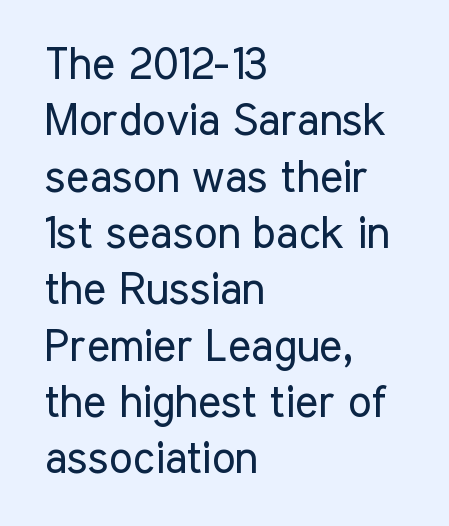
{"serif": "no", "italic": "no", "bold": "no", "weight": "regular", "width": "condensed", "stroke_contrast": "low", "x_height": "medium", "monospaced": "no", "underline": "no", "align": "left", "line_spacing": "normal", "line_spacing_ratio": 1.28, "letter_spacing": "normal", "letter_spacing_em": 0.0, "glyph_px": 44}
